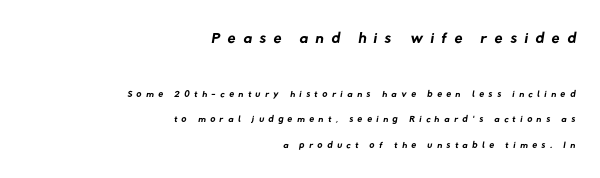
Decoration check: the copy has no underline. A flush-right, rag-left setting is used for this passage. The face used here appears at its bigger size in the upper chunk. Stroke mass is kept to a normal reading level or below.
